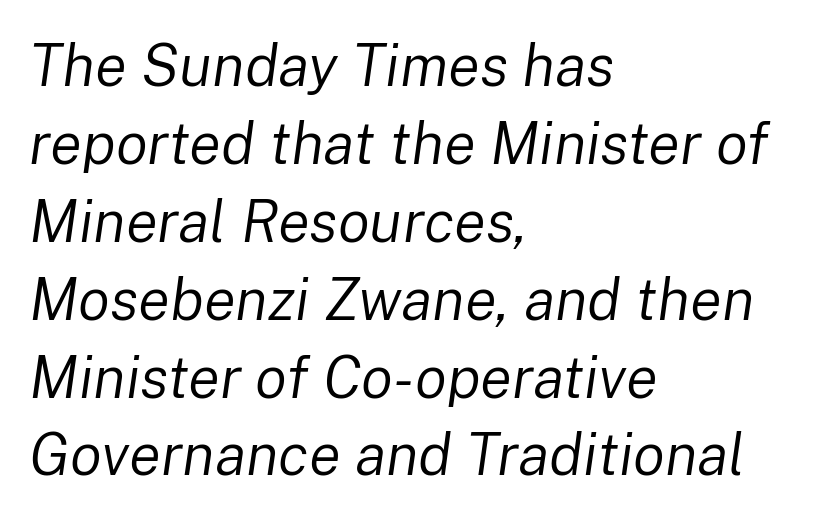
Q: Is the text bold? A: No.
Q: Is the text italic (slanted)? A: Yes, it leans right by about 8 degrees.
Q: Is the text underlined? A: No.
Q: How is the paragraph aligned? A: Left-aligned.
Q: Is the spacing between letters normal or unusually wide? A: Normal.
Q: Is the spacing between lines tight, normal or loose? A: Normal.
Q: Width (condensed, normal, or wide)? A: Normal.
Q: Stroke contrast? A: Low.
Q: x-height? A: Medium.
Q: Monospaced? A: No.
